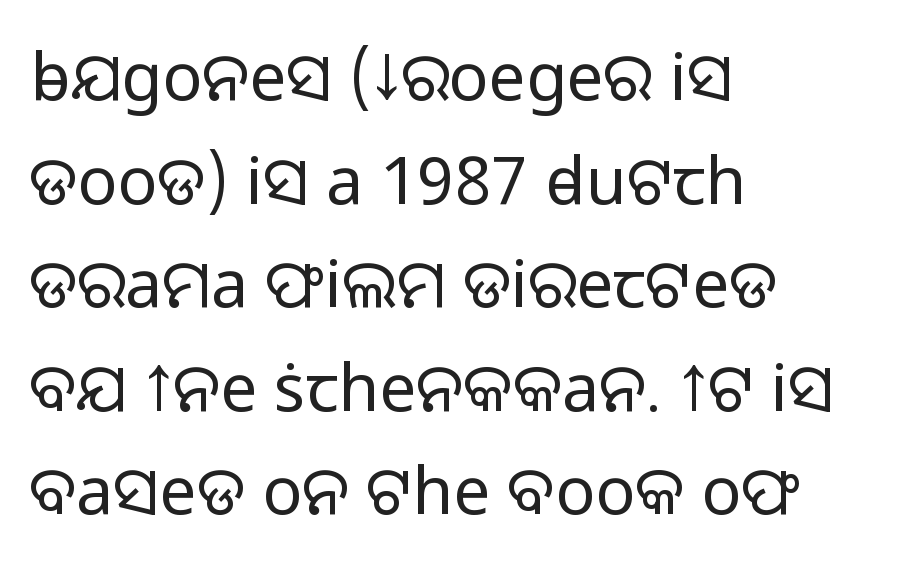
Q: Is the text bold? A: No.
Q: Is the text italic (slanted)? A: No, it is upright.
Q: Is the typeface a serif or a sans-serif typeface? A: Sans-serif.
Q: Is the text underlined? A: No.
Q: How is the paragraph aligned? A: Left-aligned.
Q: Is the spacing between letters normal or unusually wide? A: Normal.
Q: Is the spacing between lines tight, normal or loose? A: Normal.
Q: Width (condensed, normal, or wide)? A: Normal.
Q: Stroke contrast? A: Low.
Q: x-height? A: Medium.
Q: Monospaced? A: No.
